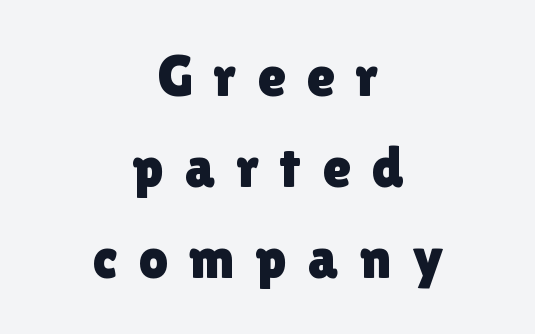
The image shows 58 px sans-serif type, upright; set centered, normal line spacing (1.57x), unusually wide letter spacing (+0.36 em), not underlined; a medium x-height.
